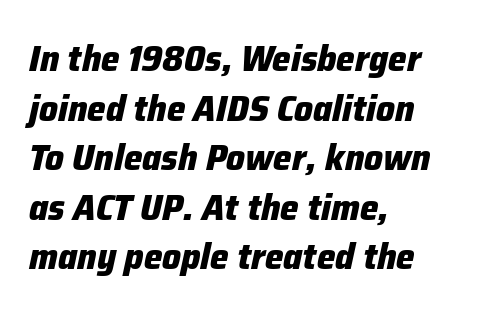
The image shows 37 px heavy type, italic (leaning right); set left-aligned, normal line spacing (1.34x), normal letter spacing, not underlined; low stroke contrast and a medium x-height.
